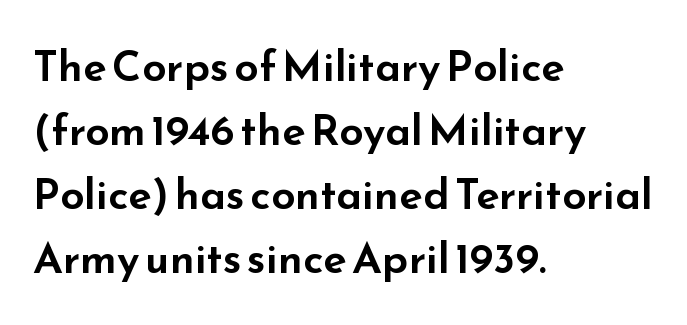
{"serif": "no", "italic": "no", "width": "wide", "stroke_contrast": "low", "x_height": "small", "monospaced": "no", "underline": "no", "align": "left", "line_spacing": "normal", "line_spacing_ratio": 1.49, "letter_spacing": "normal", "letter_spacing_em": 0.0, "glyph_px": 43}
